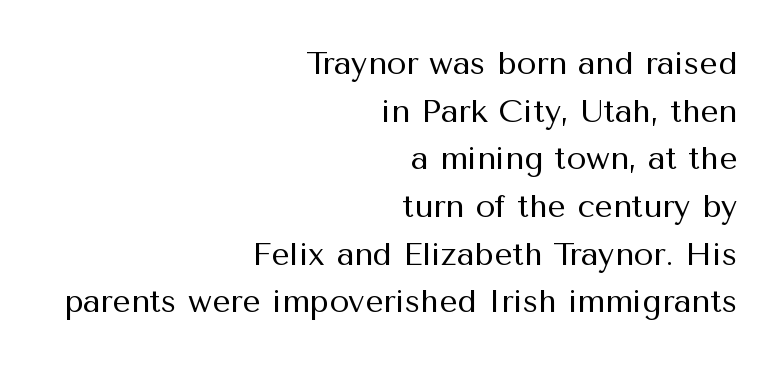
{"serif": "no", "italic": "no", "bold": "no", "weight": "regular", "width": "normal", "stroke_contrast": "medium", "x_height": "medium", "monospaced": "no", "underline": "no", "align": "right", "line_spacing": "normal", "line_spacing_ratio": 1.49, "letter_spacing": "normal", "letter_spacing_em": 0.0, "glyph_px": 32}
